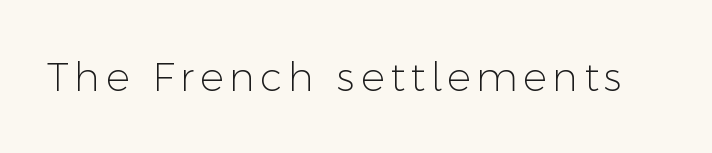
The image shows 40 px light sans-serif type, upright; set not underlined; low stroke contrast and a medium x-height.
